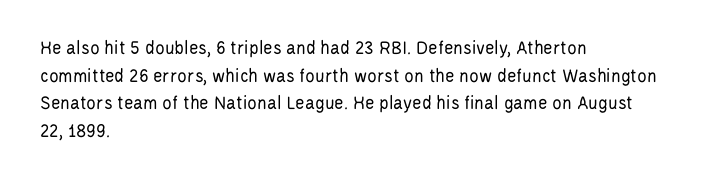
Q: Is the text bold? A: No.
Q: Is the text italic (slanted)? A: No, it is upright.
Q: Is the text underlined? A: No.
Q: How is the paragraph aligned? A: Left-aligned.
Q: Is the spacing between letters normal or unusually wide? A: Normal.
Q: Is the spacing between lines tight, normal or loose? A: Normal.
